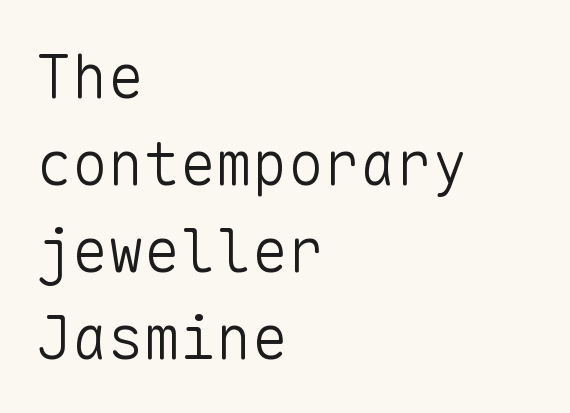
The image shows 60 px light sans-serif type, upright, monospaced; set left-aligned, normal line spacing (1.45x), normal letter spacing, not underlined; low stroke contrast and a medium x-height.
